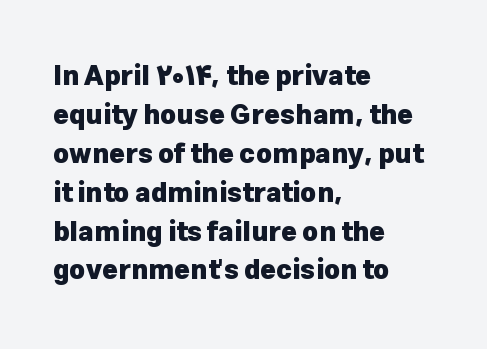
Line starts are locked; line ends wander. On the weight axis this lands at bold, roughly 700. Italic: no, the glyphs are upright roman. Glance below the letters and you will spot only blank space.
